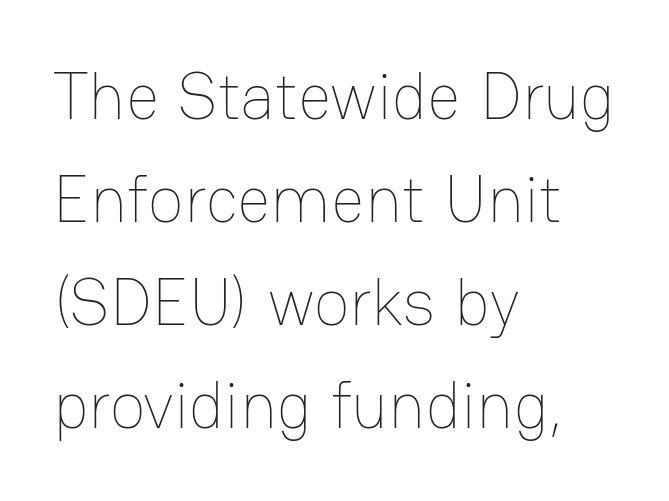
A roman cut, with each character standing at attention. Every row of glyphs begins at an identical x-position on the left. Anything drawn beneath the words? Only blank space. Characters follow at the spacing the type designer built in.
